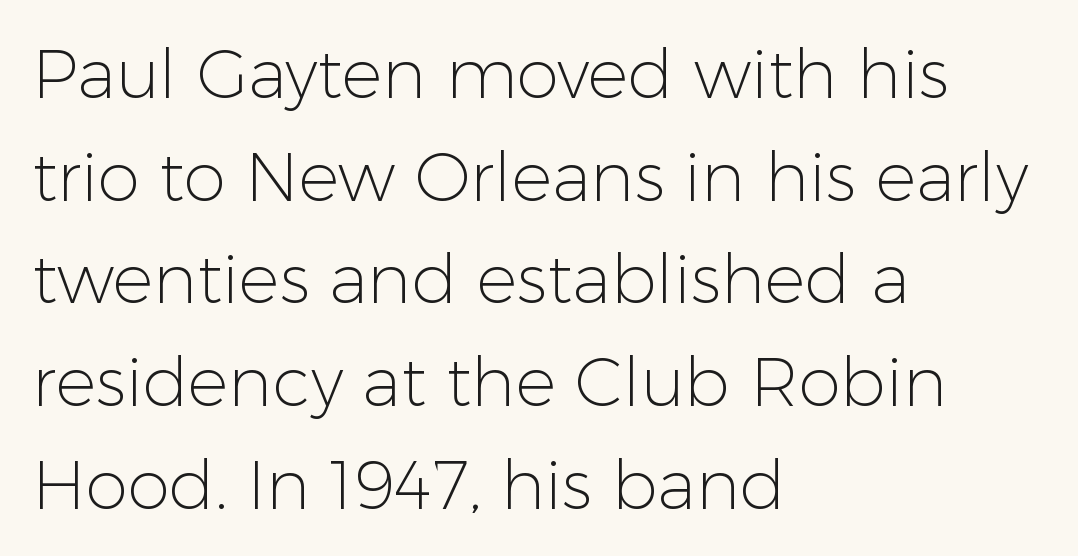
{"serif": "no", "italic": "no", "bold": "no", "weight": "light", "width": "normal", "stroke_contrast": "low", "x_height": "medium", "monospaced": "no", "underline": "no", "align": "left", "line_spacing": "normal", "line_spacing_ratio": 1.51, "letter_spacing": "normal", "letter_spacing_em": 0.0, "glyph_px": 68}
